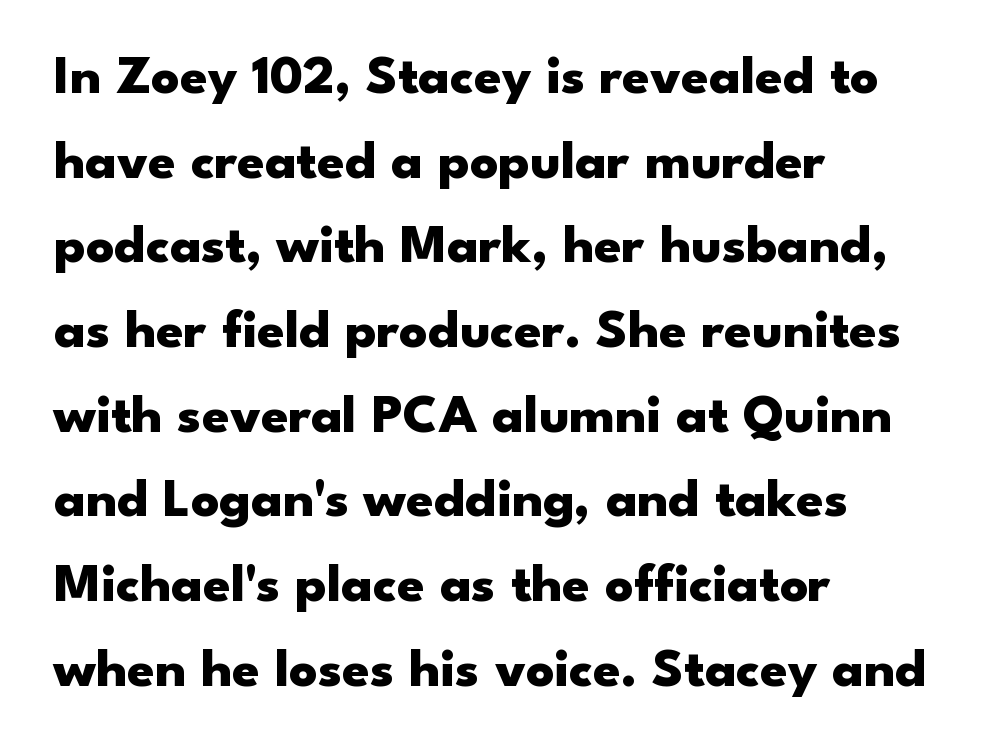
The image shows 55 px heavy, wide sans-serif type, upright; set left-aligned, normal line spacing (1.54x), normal letter spacing, not underlined; low stroke contrast and a small x-height.
